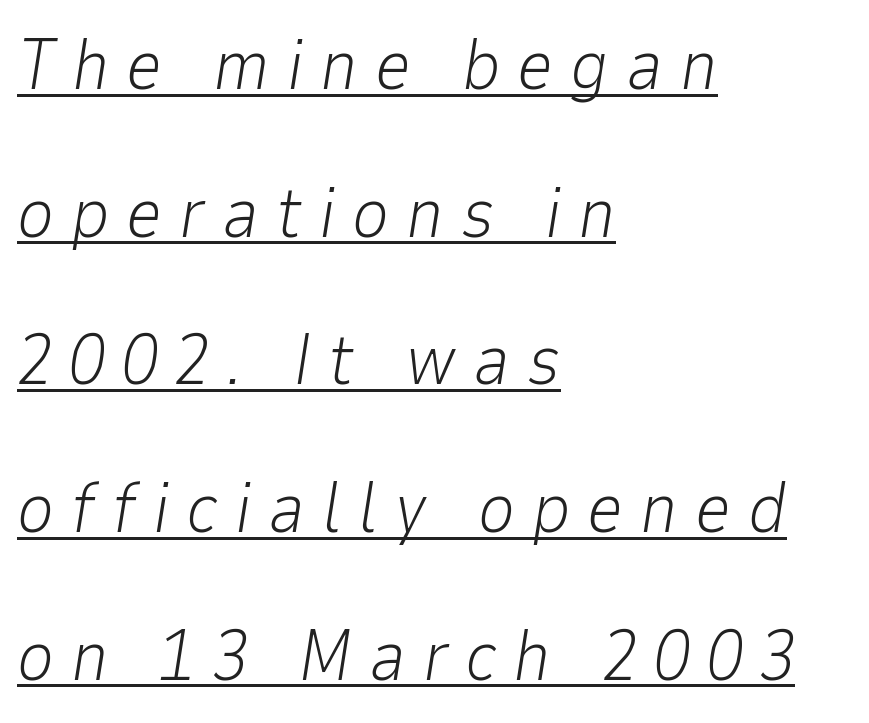
{"italic": "yes", "lean": "right", "slant_degrees": 9, "bold": "no", "weight": "light", "width": "normal", "stroke_contrast": "low", "x_height": "medium", "monospaced": "no", "underline": "yes", "align": "left", "line_spacing": "loose", "line_spacing_ratio": 2.08, "letter_spacing": "wide", "letter_spacing_em": 0.24, "glyph_px": 71}
